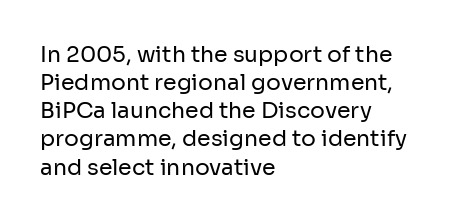
The image shows 22 px text type, upright; set left-aligned, normal line spacing (1.28x), normal letter spacing, not underlined.
